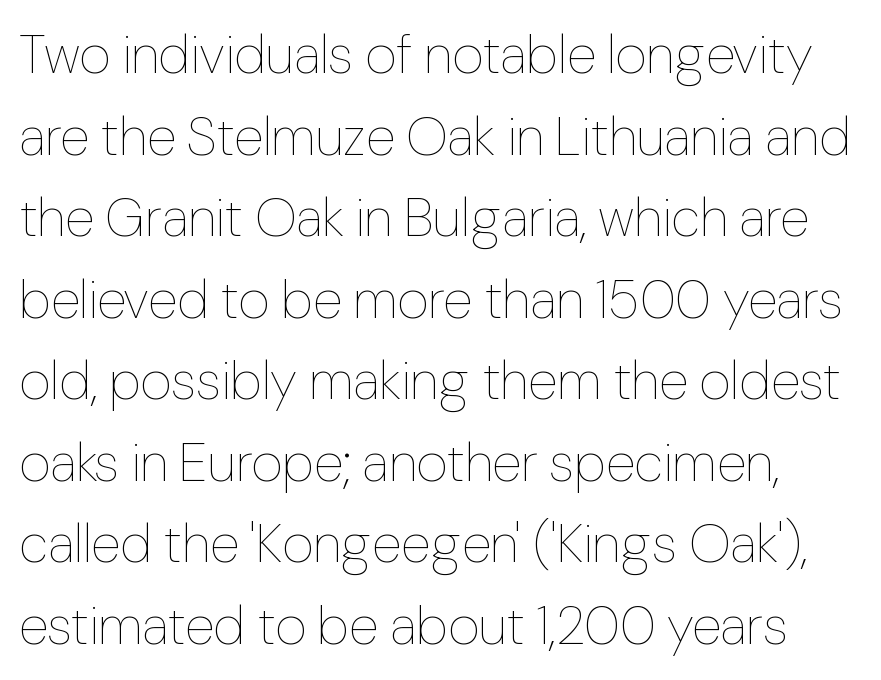
The image shows 54 px thin type, upright; set normal line spacing (1.51x), normal letter spacing, not underlined; low stroke contrast and a medium x-height.
